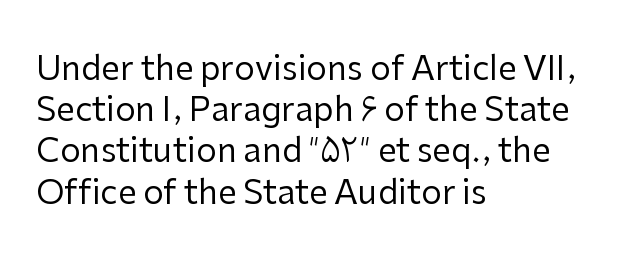
Q: Is the text bold? A: No.
Q: Is the text italic (slanted)? A: No, it is upright.
Q: Is the typeface a serif or a sans-serif typeface? A: Sans-serif.
Q: Is the text underlined? A: No.
Q: How is the paragraph aligned? A: Left-aligned.
Q: Is the spacing between letters normal or unusually wide? A: Normal.
Q: Is the spacing between lines tight, normal or loose? A: Normal.
Q: Width (condensed, normal, or wide)? A: Normal.
Q: Stroke contrast? A: Low.
Q: x-height? A: Medium.
Q: Monospaced? A: No.
